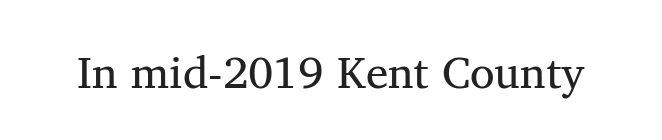
Serif or sans? Serif — the stroke terminals have little feet. You could not count columns in this text — the font is proportionally spaced. Has an underline been added? It has not. Words appear dense and cohesive because spacing is normal. Summary of weight: not heavy and not bold.
